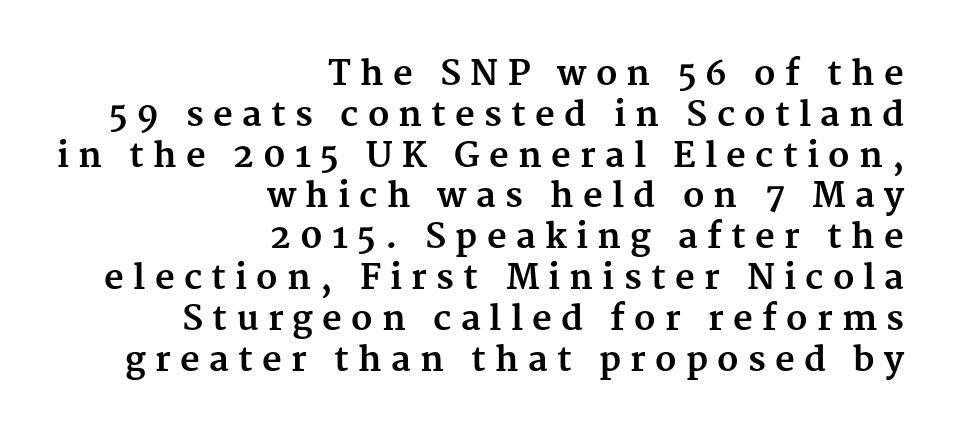
The image shows 34 px bold serif type, upright; set right-aligned, line spacing 1.2x, unusually wide letter spacing (+0.27 em), not underlined; medium stroke contrast and a medium x-height.
